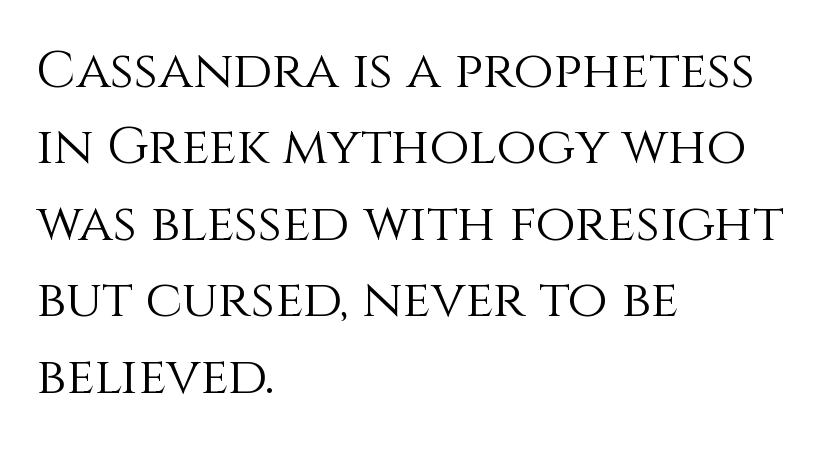
Style check: upright. The compositor pushed each line to the left boundary. No extra tracking has been applied to these lines. Honestly, there is no underline to notice here at all.
